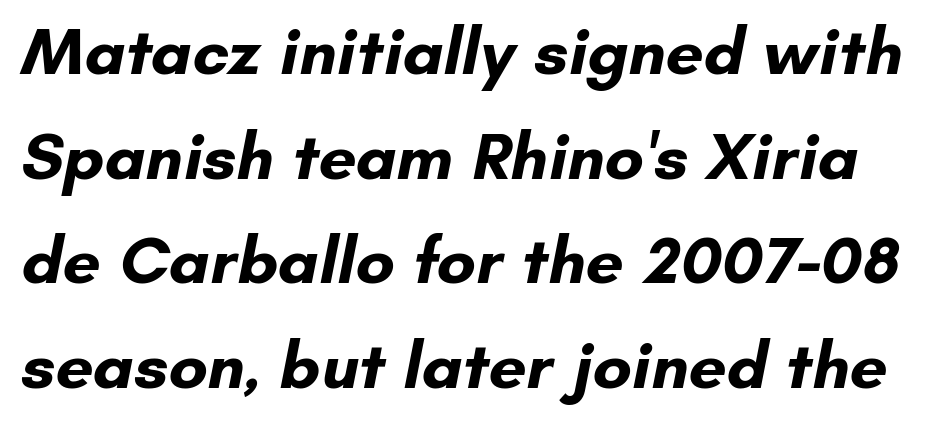
Q: Is the text bold? A: Yes.
Q: Is the typeface a serif or a sans-serif typeface? A: Sans-serif.
Q: Is the text underlined? A: No.
Q: Is the spacing between letters normal or unusually wide? A: Normal.
Q: Is the spacing between lines tight, normal or loose? A: Normal.
Q: Width (condensed, normal, or wide)? A: Normal.
Q: Stroke contrast? A: Low.
Q: x-height? A: Small.
Q: Monospaced? A: No.
